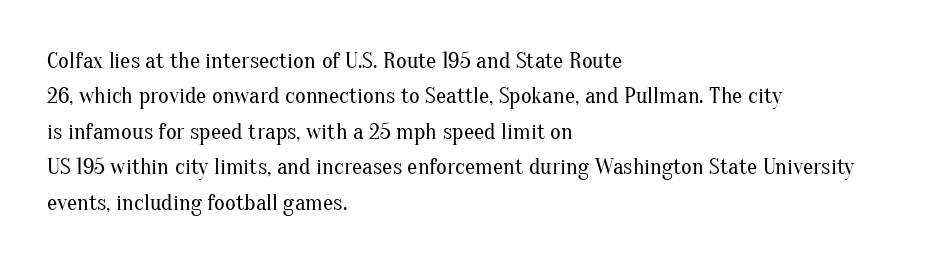
Q: Is the text bold? A: No.
Q: Is the text italic (slanted)? A: No, it is upright.
Q: Is the text underlined? A: No.
Q: How is the paragraph aligned? A: Left-aligned.
Q: Is the spacing between letters normal or unusually wide? A: Normal.
Q: Is the spacing between lines tight, normal or loose? A: Normal.
